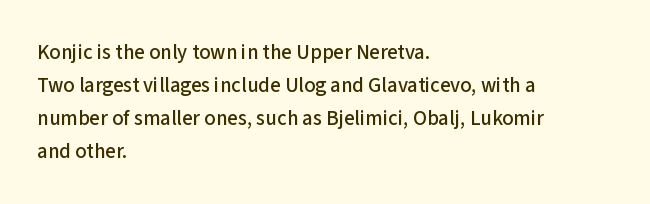
The image shows 21 px text type, upright; set left-aligned, normal line spacing (1.57x), normal letter spacing, not underlined.
